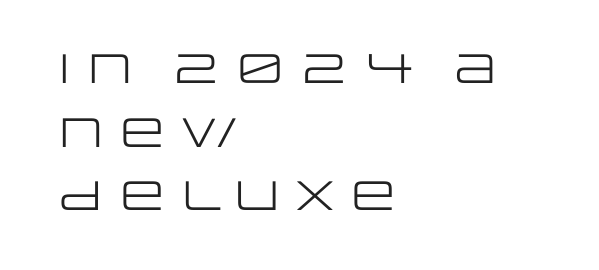
Q: Is the text bold? A: No.
Q: Is the text italic (slanted)? A: No, it is upright.
Q: Is the typeface a serif or a sans-serif typeface? A: Sans-serif.
Q: Is the text underlined? A: No.
Q: How is the paragraph aligned? A: Left-aligned.
Q: Is the spacing between letters normal or unusually wide? A: Normal.
Q: Is the spacing between lines tight, normal or loose? A: Normal.
Q: Width (condensed, normal, or wide)? A: Wide.
Q: Stroke contrast? A: Low.
Q: x-height? A: Large.
Q: Monospaced? A: No.
